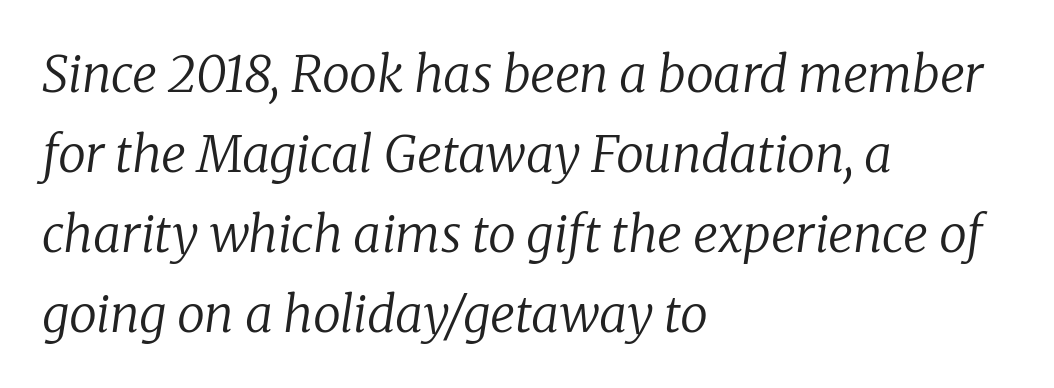
The passage shown is not bold in any degree. The ragged edge is on the right, which tells us the setting is flush left. If you measured baseline to baseline, you'd find a middling distance. Nobody touched the tracking dial on this one. Italic? Definitely — the glyphs are oblique.
